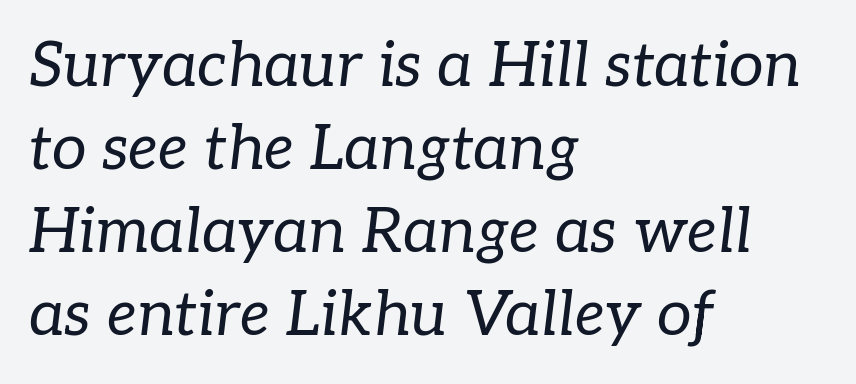
The image shows 62 px regular-weight serif type, italic (leaning right); set left-aligned, normal line spacing (1.34x), normal letter spacing, not underlined; low stroke contrast and a medium x-height.
